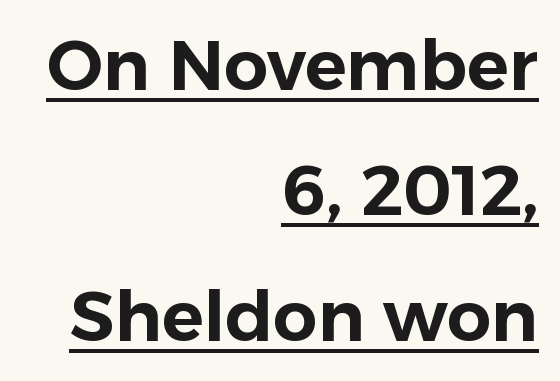
Q: Is the text italic (slanted)? A: No, it is upright.
Q: Is the typeface a serif or a sans-serif typeface? A: Sans-serif.
Q: Is the text underlined? A: Yes.
Q: How is the paragraph aligned? A: Right-aligned.
Q: Is the spacing between letters normal or unusually wide? A: Normal.
Q: Width (condensed, normal, or wide)? A: Normal.
Q: Stroke contrast? A: Low.
Q: x-height? A: Medium.
Q: Monospaced? A: No.
